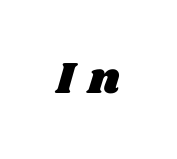
{"width": "wide", "stroke_contrast": "medium", "x_height": "large", "monospaced": "no", "underline": "no", "letter_spacing": "wide", "letter_spacing_em": 0.31, "glyph_px": 45}
